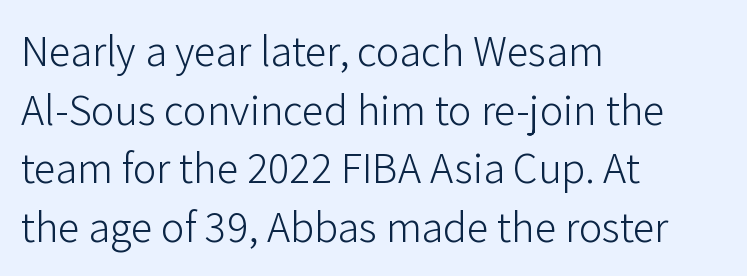
The image shows 44 px light sans-serif type, upright; set left-aligned, normal line spacing (1.33x), normal letter spacing, not underlined; low stroke contrast and a medium x-height.
